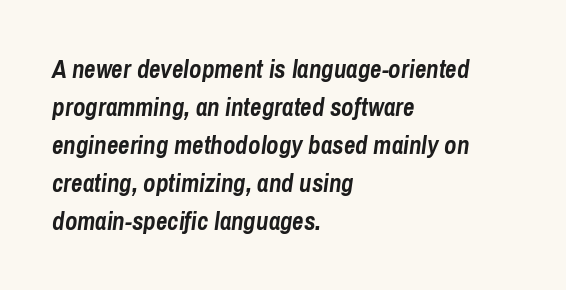
{"italic": "yes", "lean": "right", "slant_degrees": 8, "bold": "yes", "underline": "no", "align": "left", "line_spacing": "normal", "line_spacing_ratio": 1.52, "letter_spacing": "normal", "letter_spacing_em": 0.0, "glyph_px": 25}
